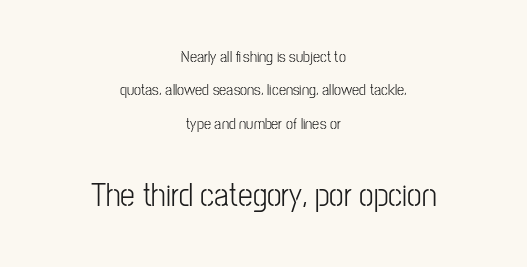
Proportional: the letters do not fall into vertical columns. The type is set solid horizontally, with unmodified tracking. Bigger letters appear in the bottom chunk; the top chunk is reduced. Alignment: centered.
